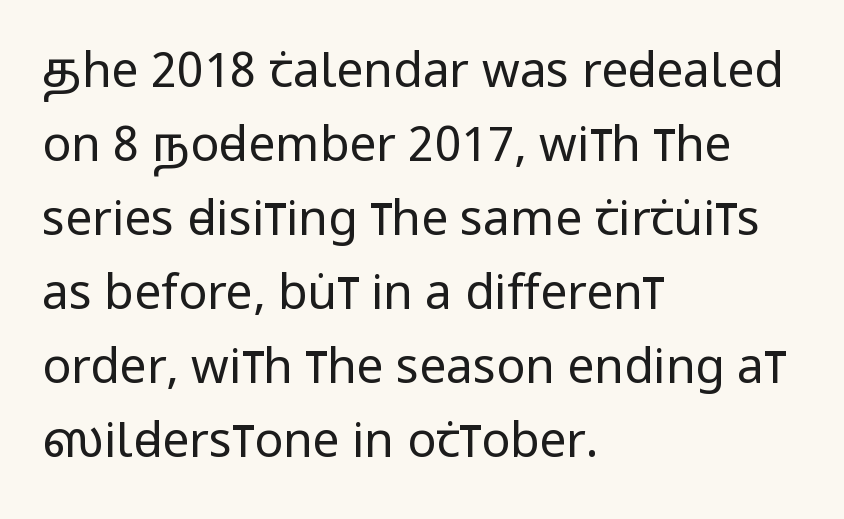
Q: Is the text bold? A: No.
Q: Is the text italic (slanted)? A: No, it is upright.
Q: Is the typeface a serif or a sans-serif typeface? A: Sans-serif.
Q: Is the text underlined? A: No.
Q: How is the paragraph aligned? A: Left-aligned.
Q: Is the spacing between letters normal or unusually wide? A: Normal.
Q: Is the spacing between lines tight, normal or loose? A: Normal.
Q: Width (condensed, normal, or wide)? A: Condensed.
Q: Stroke contrast? A: Low.
Q: x-height? A: Large.
Q: Monospaced? A: No.
